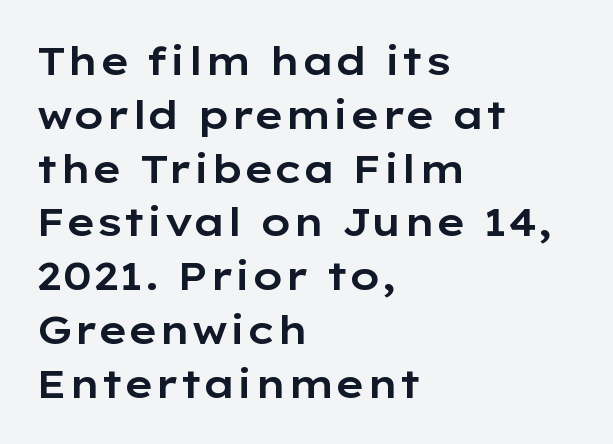
Q: Is the text italic (slanted)? A: No, it is upright.
Q: Is the typeface a serif or a sans-serif typeface? A: Sans-serif.
Q: Is the text underlined? A: No.
Q: How is the paragraph aligned? A: Left-aligned.
Q: Is the spacing between letters normal or unusually wide? A: Normal.
Q: Is the spacing between lines tight, normal or loose? A: Normal.
Q: Width (condensed, normal, or wide)? A: Wide.
Q: Stroke contrast? A: Low.
Q: x-height? A: Medium.
Q: Monospaced? A: No.
